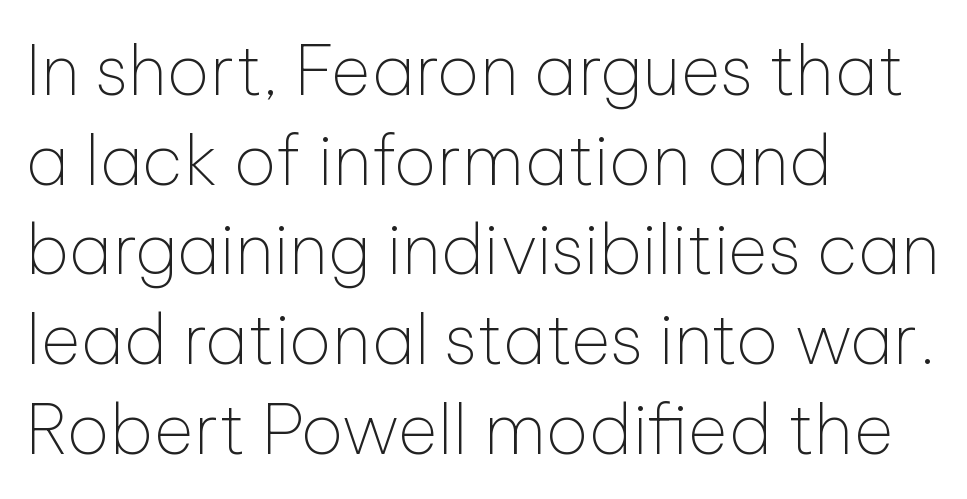
Q: Is the text bold? A: No.
Q: Is the text italic (slanted)? A: No, it is upright.
Q: Is the typeface a serif or a sans-serif typeface? A: Sans-serif.
Q: Is the text underlined? A: No.
Q: How is the paragraph aligned? A: Left-aligned.
Q: Is the spacing between letters normal or unusually wide? A: Normal.
Q: Is the spacing between lines tight, normal or loose? A: Normal.
Q: Width (condensed, normal, or wide)? A: Normal.
Q: Stroke contrast? A: Low.
Q: x-height? A: Medium.
Q: Monospaced? A: No.
